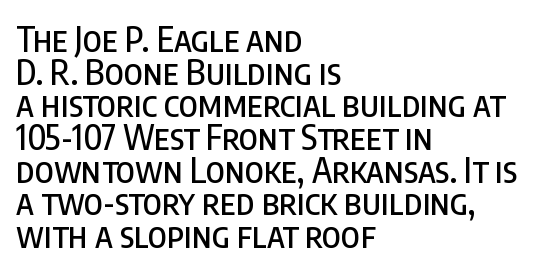
Q: Is the text italic (slanted)? A: No, it is upright.
Q: Is the typeface a serif or a sans-serif typeface? A: Sans-serif.
Q: Is the text underlined? A: No.
Q: How is the paragraph aligned? A: Left-aligned.
Q: Is the spacing between letters normal or unusually wide? A: Normal.
Q: Is the spacing between lines tight, normal or loose? A: Tight.
Q: Width (condensed, normal, or wide)? A: Condensed.
Q: Stroke contrast? A: Low.
Q: x-height? A: Large.
Q: Monospaced? A: No.
